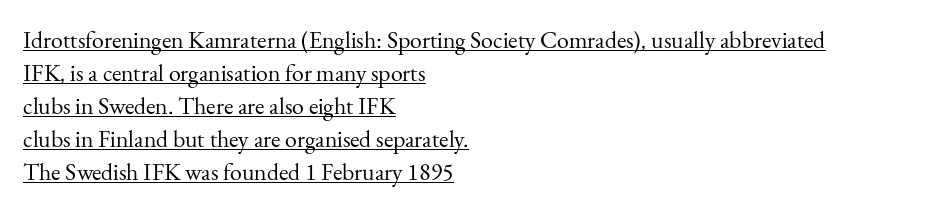
The strokes are not fattened; the text isn't bold. A classic flush-left, rag-right setting is used for this passage. Standard letterfit; no display-style spreading of the glyphs. The space between consecutive lines is moderate. Students, observe the line beneath the letters — that is underlining. Italic? Not at all — the glyphs are vertical.
